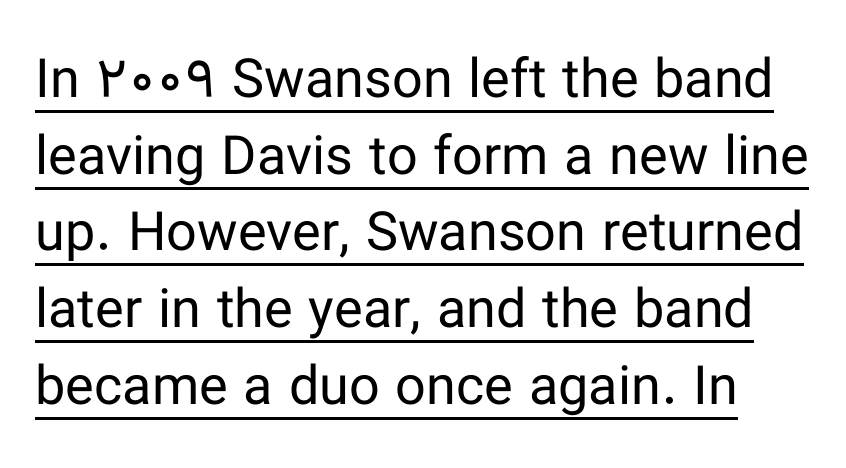
{"serif": "no", "italic": "no", "bold": "no", "weight": "regular", "width": "normal", "stroke_contrast": "low", "x_height": "medium", "monospaced": "no", "underline": "yes", "line_spacing": "normal", "line_spacing_ratio": 1.42, "letter_spacing": "normal", "letter_spacing_em": 0.0, "glyph_px": 54}
